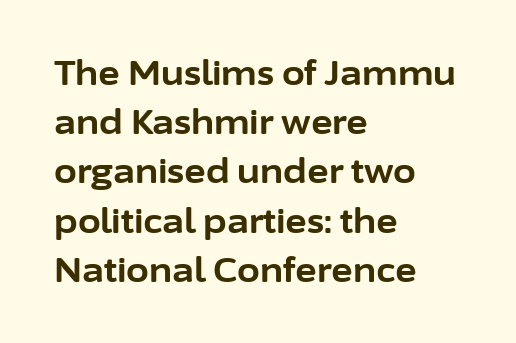
{"serif": "no", "italic": "no", "bold": "yes", "weight": "bold", "width": "normal", "stroke_contrast": "low", "x_height": "medium", "monospaced": "no", "underline": "no", "align": "left", "line_spacing": "normal", "line_spacing_ratio": 1.49, "letter_spacing": "normal", "letter_spacing_em": 0.0, "glyph_px": 33}
